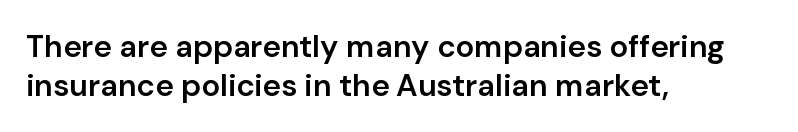
Q: Is the text bold? A: Semi-bold.
Q: Is the text italic (slanted)? A: No, it is upright.
Q: Is the typeface a serif or a sans-serif typeface? A: Sans-serif.
Q: Is the text underlined? A: No.
Q: How is the paragraph aligned? A: Left-aligned.
Q: Is the spacing between letters normal or unusually wide? A: Normal.
Q: Is the spacing between lines tight, normal or loose? A: Normal.
Q: Width (condensed, normal, or wide)? A: Normal.
Q: Stroke contrast? A: Low.
Q: x-height? A: Medium.
Q: Monospaced? A: No.
